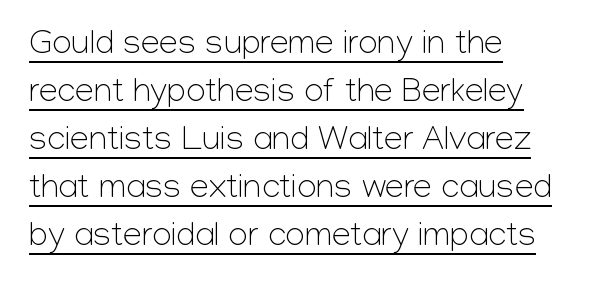
The image shows 34 px light sans-serif type, upright; set left-aligned, normal line spacing (1.41x), normal letter spacing, underlined; low stroke contrast and a medium x-height.
